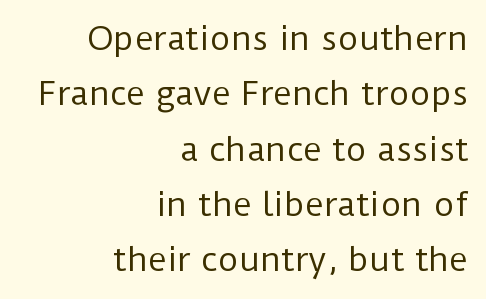
The type sits square on the baseline with zero lean. This is sans-serif lettering, the kind often seen on screens and signage. A clean baseline with only descenders dipping below it. One-word summary of the alignment: right. Nothing heavy about these letters — not bold at all.
